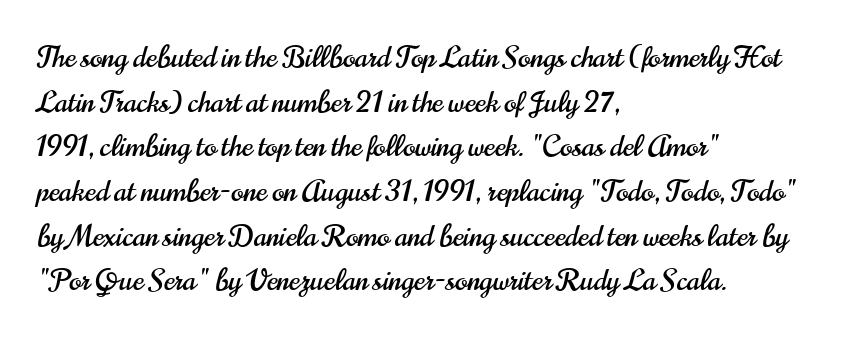
{"serif": "no", "width": "condensed", "stroke_contrast": "high", "x_height": "small", "monospaced": "no", "underline": "no", "align": "left", "line_spacing": "normal", "line_spacing_ratio": 1.54, "letter_spacing": "normal", "letter_spacing_em": 0.0, "glyph_px": 29}
